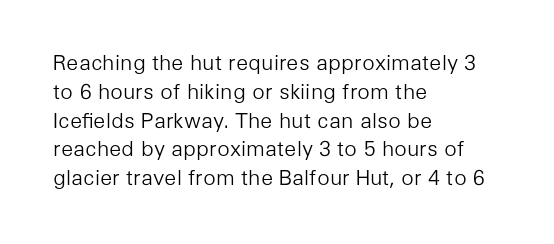
Q: Is the text bold? A: No.
Q: Is the text italic (slanted)? A: No, it is upright.
Q: Is the text underlined? A: No.
Q: How is the paragraph aligned? A: Left-aligned.
Q: Is the spacing between letters normal or unusually wide? A: Normal.
Q: Is the spacing between lines tight, normal or loose? A: Normal.
